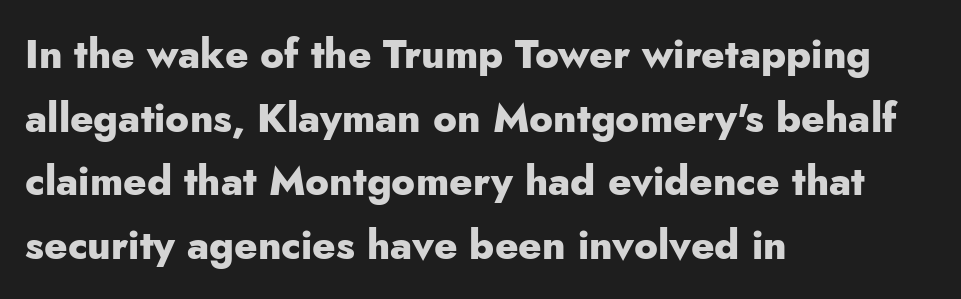
Q: Is the text bold? A: Yes.
Q: Is the text italic (slanted)? A: No, it is upright.
Q: Is the typeface a serif or a sans-serif typeface? A: Sans-serif.
Q: Is the text underlined? A: No.
Q: How is the paragraph aligned? A: Left-aligned.
Q: Is the spacing between letters normal or unusually wide? A: Normal.
Q: Is the spacing between lines tight, normal or loose? A: Normal.
Q: Width (condensed, normal, or wide)? A: Normal.
Q: Stroke contrast? A: Low.
Q: x-height? A: Small.
Q: Monospaced? A: No.
